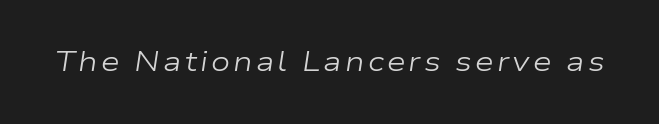
{"italic": "yes", "lean": "right", "slant_degrees": 9, "bold": "no", "underline": "no", "glyph_px": 27}
